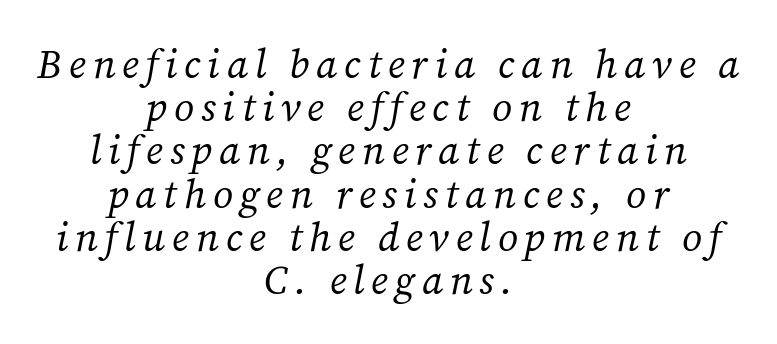
Q: Is the text bold? A: No.
Q: Is the text italic (slanted)? A: Yes, it leans right by about 12 degrees.
Q: Is the typeface a serif or a sans-serif typeface? A: Serif.
Q: Is the text underlined? A: No.
Q: How is the paragraph aligned? A: Centered.
Q: Is the spacing between lines tight, normal or loose? A: Tight.
Q: Width (condensed, normal, or wide)? A: Normal.
Q: Stroke contrast? A: Medium.
Q: x-height? A: Medium.
Q: Monospaced? A: No.
